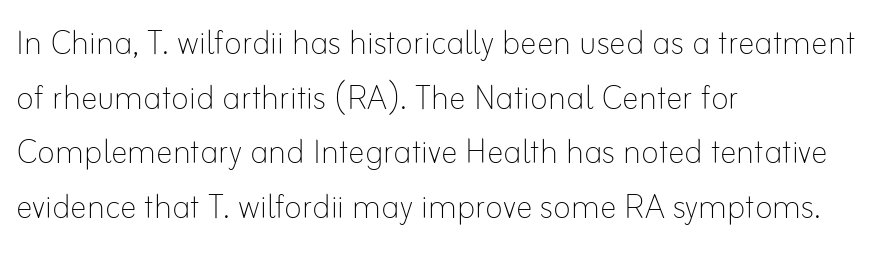
The image shows 42 px thin type, upright; set left-aligned, normal line spacing (1.3x), normal letter spacing, not underlined; low stroke contrast and a small x-height.
